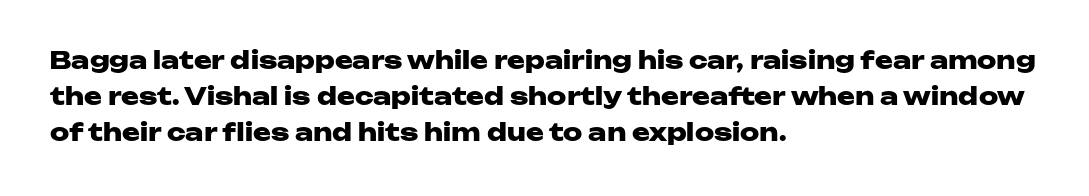
Q: Is the text bold? A: Yes.
Q: Is the text italic (slanted)? A: No, it is upright.
Q: Is the text underlined? A: No.
Q: How is the paragraph aligned? A: Left-aligned.
Q: Is the spacing between letters normal or unusually wide? A: Normal.
Q: Is the spacing between lines tight, normal or loose? A: Normal.
